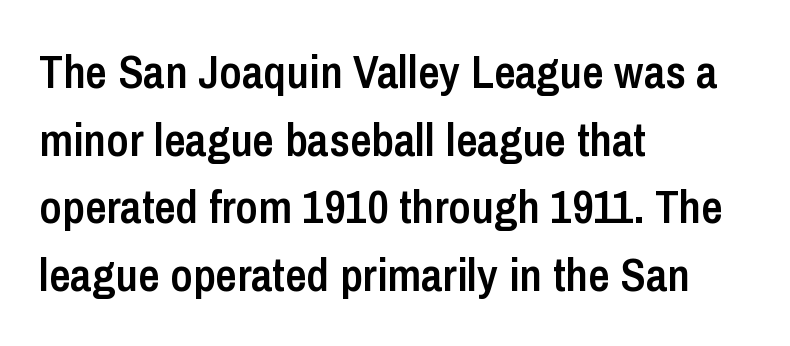
The image shows 47 px semibold, condensed sans-serif type, upright; set left-aligned, normal line spacing (1.44x), normal letter spacing, not underlined; low stroke contrast and a medium x-height.
